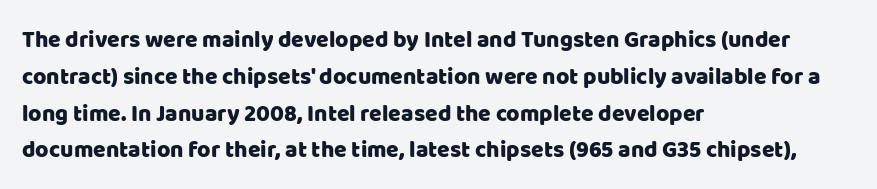
Every character sits straight up, as roman type does. Where is the straight margin? On the left. The rendering uses a moderate line-height, typical for paragraphs. Just letters on the line, the space beneath them empty. Compared with typical body copy, the letter spacing here is the same.
